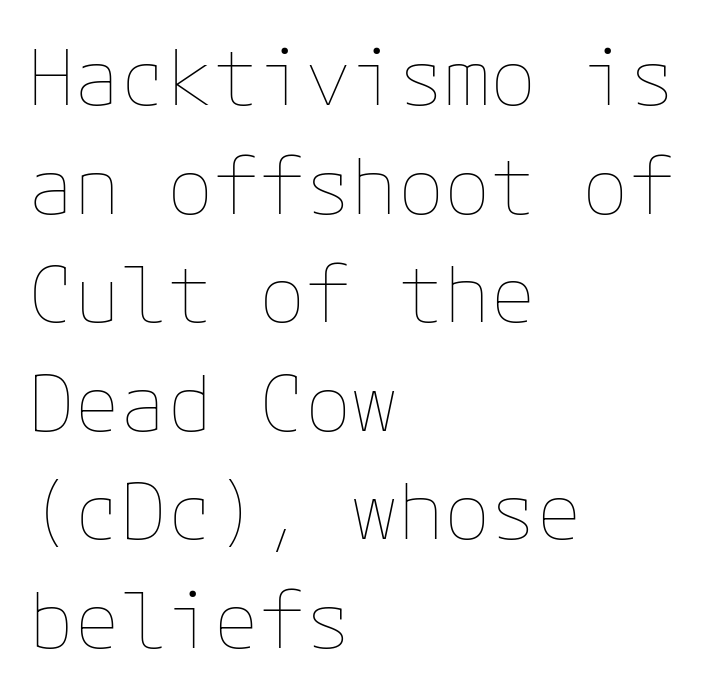
{"italic": "no", "bold": "no", "weight": "thin", "width": "normal", "stroke_contrast": "low", "x_height": "medium", "underline": "no", "align": "left", "line_spacing": "normal", "line_spacing_ratio": 1.41, "letter_spacing": "normal", "letter_spacing_em": 0.0, "glyph_px": 77}
